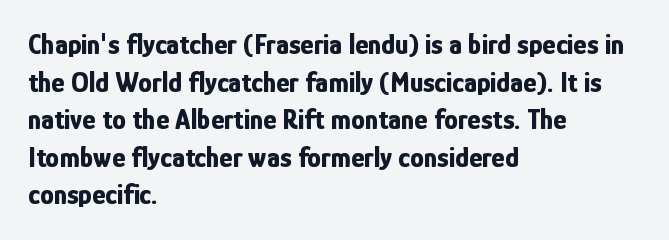
{"serif": "no", "italic": "no", "bold": "yes", "weight": "bold", "width": "condensed", "stroke_contrast": "low", "x_height": "medium", "monospaced": "no", "underline": "no", "align": "left", "line_spacing": "normal", "line_spacing_ratio": 1.34, "letter_spacing": "normal", "letter_spacing_em": 0.0, "glyph_px": 28}
